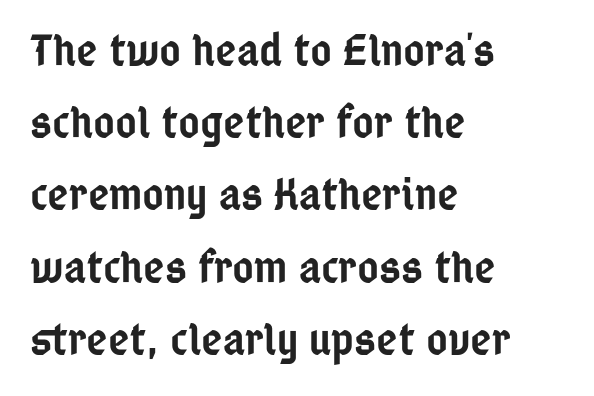
Q: Is the text bold? A: Semi-bold.
Q: Is the text italic (slanted)? A: No, it is upright.
Q: Is the typeface a serif or a sans-serif typeface? A: Sans-serif.
Q: Is the text underlined? A: No.
Q: How is the paragraph aligned? A: Left-aligned.
Q: Is the spacing between letters normal or unusually wide? A: Normal.
Q: Is the spacing between lines tight, normal or loose? A: Normal.
Q: Width (condensed, normal, or wide)? A: Condensed.
Q: Stroke contrast? A: Low.
Q: x-height? A: Medium.
Q: Monospaced? A: No.
